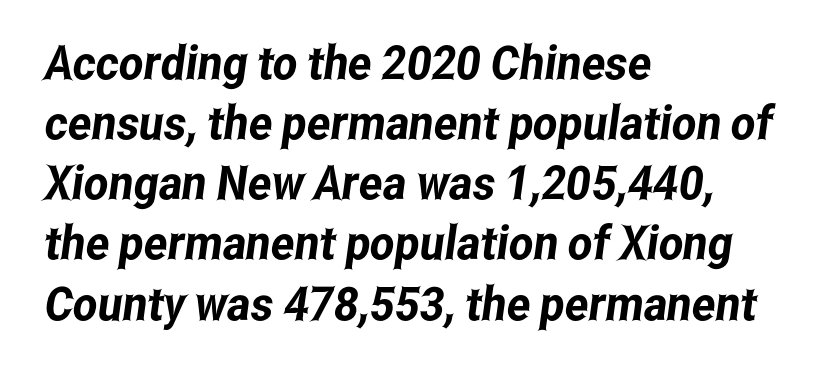
Q: Is the typeface a serif or a sans-serif typeface? A: Sans-serif.
Q: Is the text underlined? A: No.
Q: How is the paragraph aligned? A: Left-aligned.
Q: Is the spacing between letters normal or unusually wide? A: Normal.
Q: Is the spacing between lines tight, normal or loose? A: Normal.
Q: Width (condensed, normal, or wide)? A: Condensed.
Q: Stroke contrast? A: Low.
Q: x-height? A: Medium.
Q: Monospaced? A: No.
